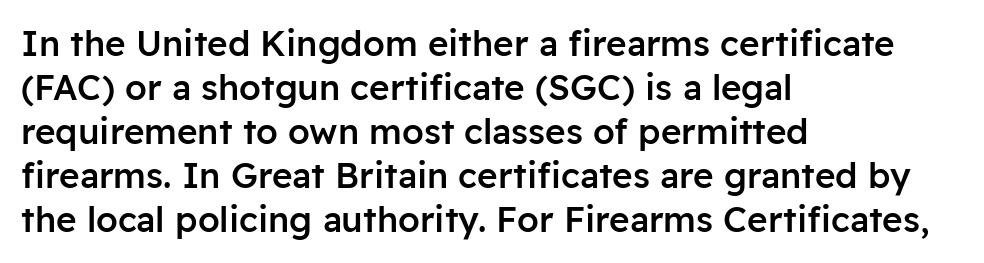
{"serif": "no", "italic": "no", "bold": "semi", "weight": "semibold", "width": "normal", "stroke_contrast": "low", "x_height": "medium", "monospaced": "no", "underline": "no", "align": "left", "line_spacing": "normal", "line_spacing_ratio": 1.26, "letter_spacing": "normal", "letter_spacing_em": 0.0, "glyph_px": 35}
